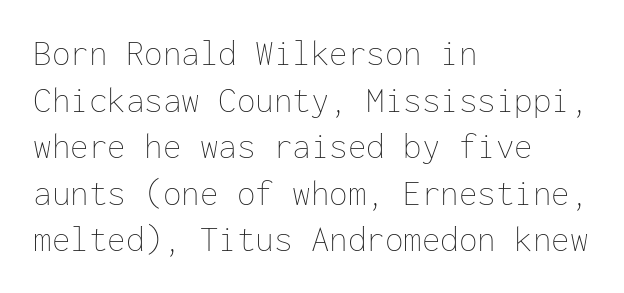
The image shows 37 px thin type, upright, monospaced; set left-aligned, normal line spacing (1.26x), normal letter spacing, not underlined; low stroke contrast and a medium x-height.
